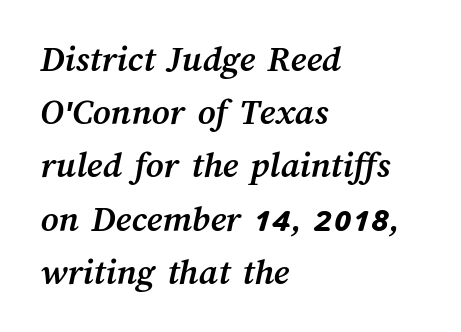
The image shows 38 px semibold type; set left-aligned, normal line spacing (1.4x), normal letter spacing, not underlined; medium stroke contrast and a medium x-height.
